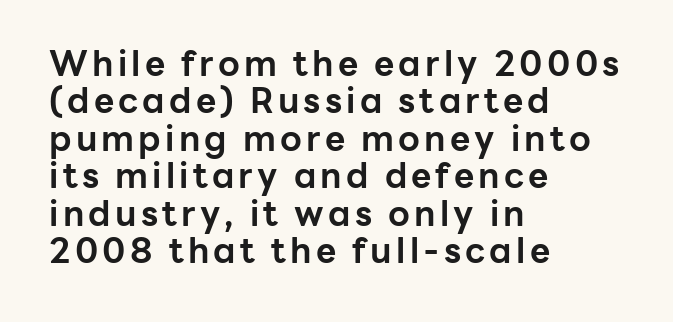
{"serif": "no", "italic": "no", "bold": "yes", "weight": "bold", "width": "normal", "stroke_contrast": "low", "x_height": "medium", "monospaced": "no", "underline": "no", "align": "left", "line_spacing": "tight", "line_spacing_ratio": 1.07, "glyph_px": 35}
